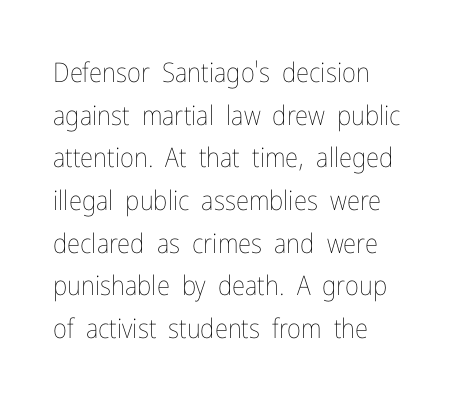
Q: Is the text bold? A: No.
Q: Is the text italic (slanted)? A: No, it is upright.
Q: Is the text underlined? A: No.
Q: How is the paragraph aligned? A: Left-aligned.
Q: Is the spacing between letters normal or unusually wide? A: Normal.
Q: Is the spacing between lines tight, normal or loose? A: Normal.
